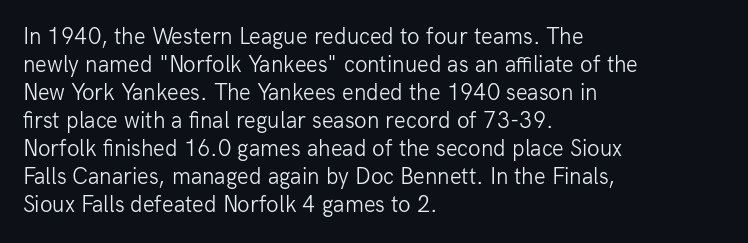
{"italic": "no", "bold": "no", "underline": "no", "align": "left", "line_spacing_ratio": 1.22, "letter_spacing": "normal", "letter_spacing_em": 0.0, "glyph_px": 23}
